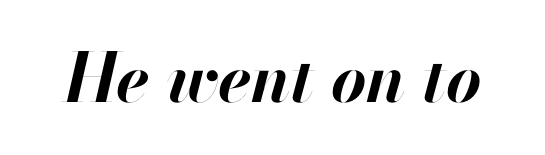
{"italic": "yes", "lean": "right", "slant_degrees": 13, "bold": "yes", "weight": "bold", "width": "normal", "stroke_contrast": "high", "x_height": "small", "monospaced": "no", "underline": "no", "letter_spacing": "normal", "letter_spacing_em": 0.0, "glyph_px": 68}
